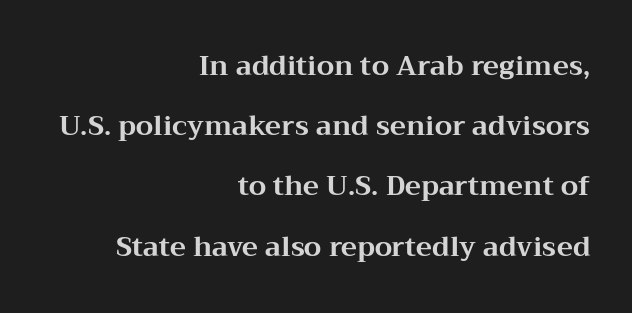
No italicization has been applied; the sample stays upright. This rendering features lettering with no underline. The leading is generous, giving the passage an open texture. Short note: letters normally spaced. Leftover space on each line is placed entirely before the opening word. How heavy is the stroke? Heavy — this is a bold.
